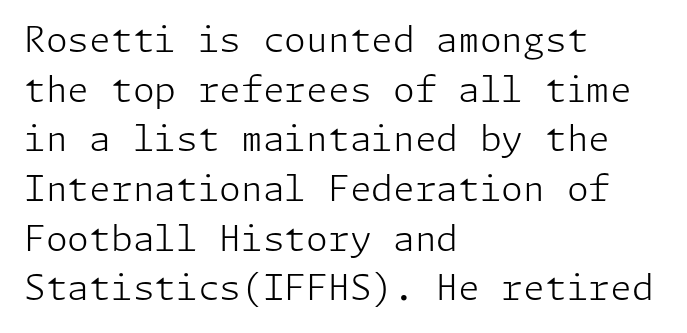
Q: Is the text bold? A: No.
Q: Is the text italic (slanted)? A: No, it is upright.
Q: Is the typeface a serif or a sans-serif typeface? A: Sans-serif.
Q: Is the text underlined? A: No.
Q: How is the paragraph aligned? A: Left-aligned.
Q: Is the spacing between letters normal or unusually wide? A: Normal.
Q: Is the spacing between lines tight, normal or loose? A: Normal.
Q: Width (condensed, normal, or wide)? A: Normal.
Q: Stroke contrast? A: Low.
Q: x-height? A: Medium.
